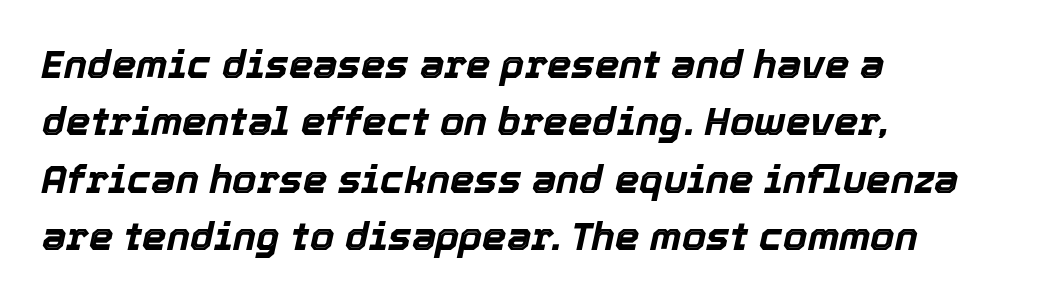
The passage shown leans; its letterforms are oblique. Characters follow at the spacing the type designer built in. Stroke thickness is high; the sample reads as a true bold. You could not count columns in this text — the font is proportionally spaced. Does the copy run flush right? No — it runs flush left.
